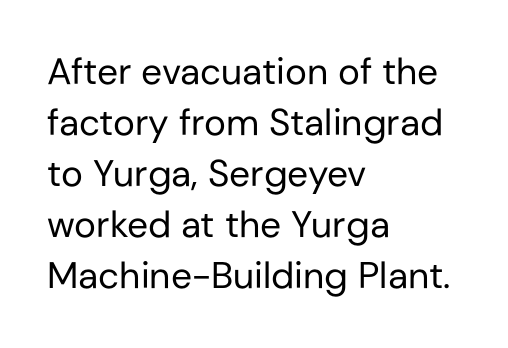
Characters follow at the spacing the type designer built in. Horizontal alignment here is leftward, the default for most running prose. The specimen reads as upright at a glance. Underlining? Definitely not there. Line spacing here is normal.
